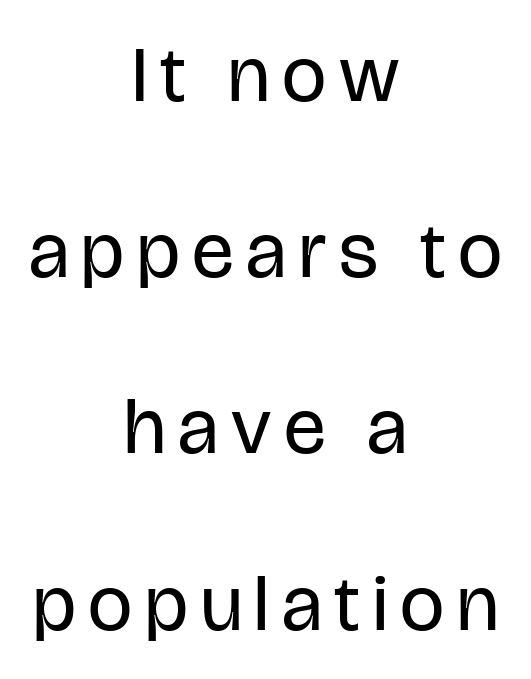
The image shows 79 px regular-weight, condensed sans-serif type, upright; set centered, loose line spacing (2.23x), not underlined; low stroke contrast and a large x-height.
